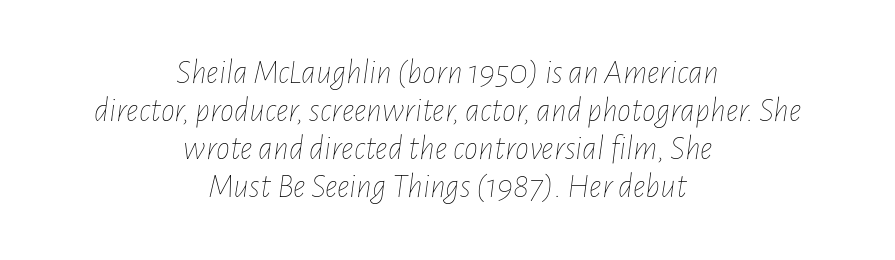
The image shows 35 px thin, condensed type, italic (leaning right); set centered, tight line spacing (1.09x), normal letter spacing, not underlined; low stroke contrast and a medium x-height.
